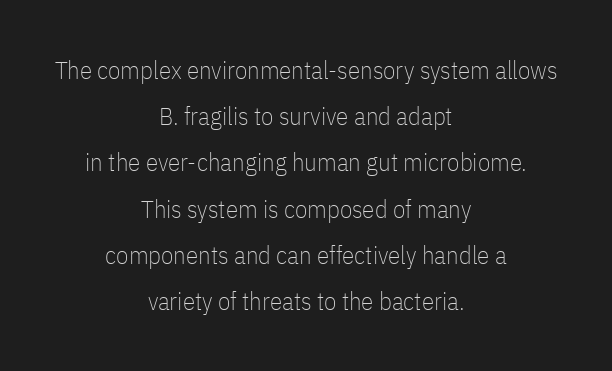
This reads as an unemphasized weight, regular at the heaviest. Ordinary non-slanted type is in use. A bare baseline throughout the passage. A student would call this center alignment; a typographer would say set centered.
